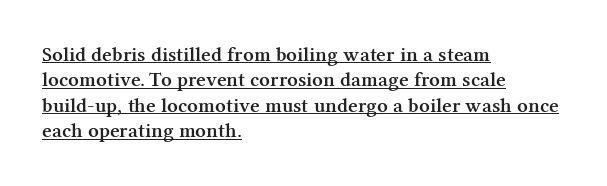
This sample uses an upright cut, with every glyph sitting square on the baseline. Tracking here is standard; glyphs follow each other at the usual distance. The rag falls on the right side of this text block. Set as a demibold, roughly 600 on the weight scale. Emphasis is given by a line drawn under the lettering.
